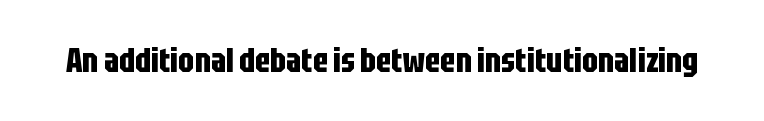
Note: no serifs on the glyphs. Characters remain perfectly vertical along every line. There is no visible air inserted between adjacent glyphs. The zone under the glyphs is completely vacant. Character widths vary here, with narrow letters taking less room than wide ones. Is the type bold? Yes — the strokes are clearly thick and heavy.
